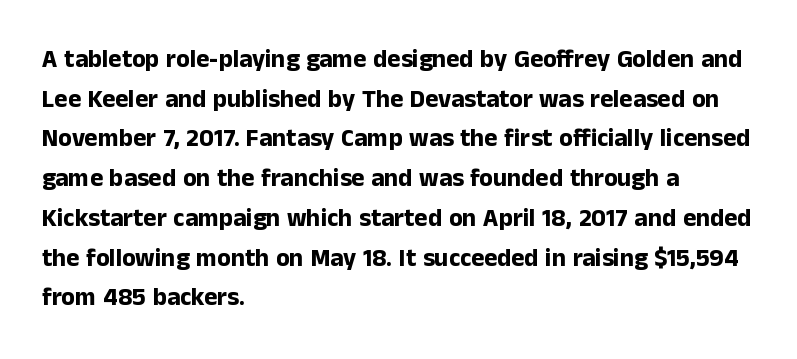
Q: Is the text bold? A: Yes.
Q: Is the text italic (slanted)? A: No, it is upright.
Q: Is the text underlined? A: No.
Q: How is the paragraph aligned? A: Left-aligned.
Q: Is the spacing between letters normal or unusually wide? A: Normal.
Q: Is the spacing between lines tight, normal or loose? A: Normal.
